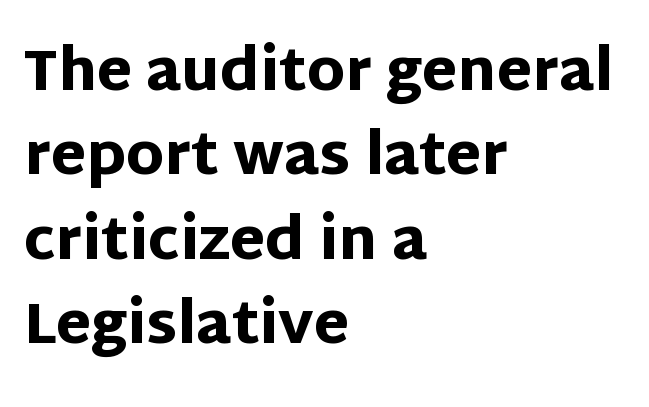
{"serif": "no", "italic": "no", "bold": "yes", "weight": "heavy", "width": "normal", "stroke_contrast": "low", "x_height": "large", "monospaced": "no", "underline": "no", "align": "left", "line_spacing": "normal", "line_spacing_ratio": 1.48, "letter_spacing": "normal", "letter_spacing_em": 0.0, "glyph_px": 57}
